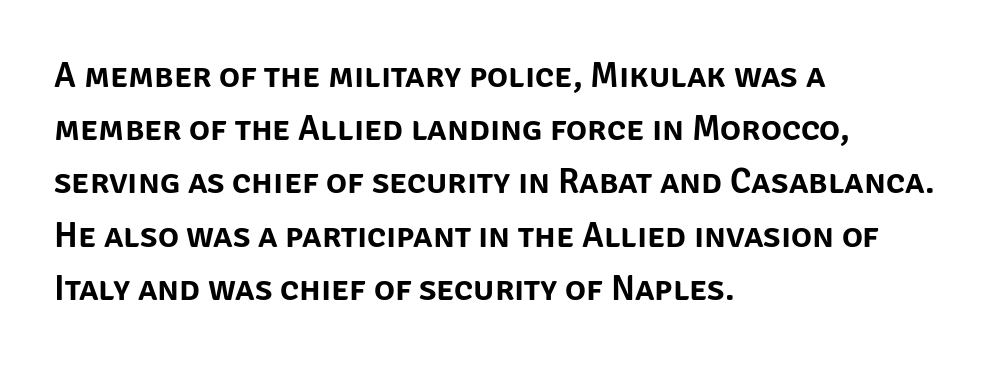
Do the characters align in a grid? No, the font is proportional. The face used here is rendered with its standard letterfit. One-word summary of the alignment: left. The space between consecutive lines is moderate. The space beneath each line is pristine and unruled. This rendering employs a face without finishing strokes, i.e., a sans-serif.
